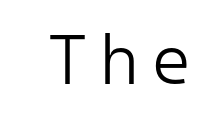
The image shows 70 px light sans-serif type, upright, monospaced; set not underlined; low stroke contrast and a medium x-height.
